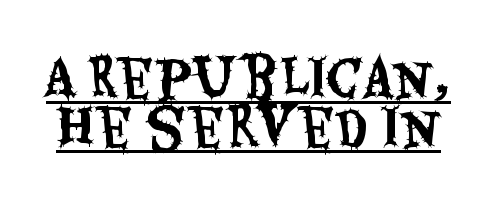
Q: Is the text italic (slanted)? A: No, it is upright.
Q: Is the typeface a serif or a sans-serif typeface? A: Sans-serif.
Q: Is the text underlined? A: Yes.
Q: Is the spacing between letters normal or unusually wide? A: Normal.
Q: Is the spacing between lines tight, normal or loose? A: Tight.
Q: Width (condensed, normal, or wide)? A: Condensed.
Q: Stroke contrast? A: Medium.
Q: x-height? A: Large.
Q: Monospaced? A: No.
